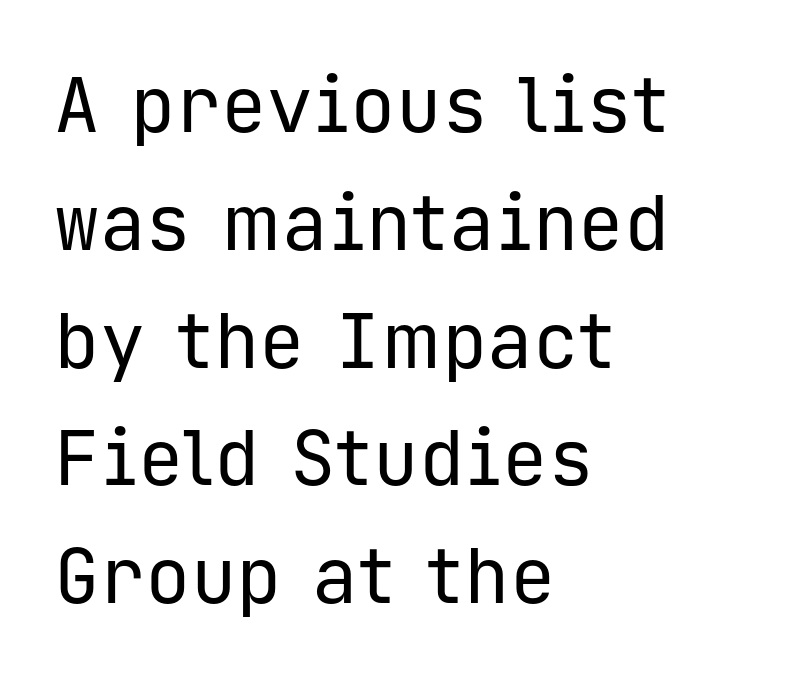
{"serif": "no", "italic": "no", "bold": "no", "weight": "regular", "width": "normal", "stroke_contrast": "low", "x_height": "medium", "monospaced": "yes", "underline": "no", "align": "left", "line_spacing": "normal", "line_spacing_ratio": 1.55, "letter_spacing": "normal", "letter_spacing_em": 0.0, "glyph_px": 76}
